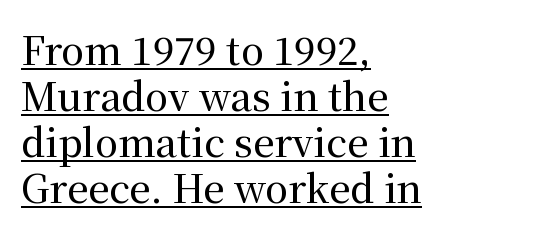
Q: Is the text italic (slanted)? A: No, it is upright.
Q: Is the typeface a serif or a sans-serif typeface? A: Serif.
Q: Is the text underlined? A: Yes.
Q: How is the paragraph aligned? A: Left-aligned.
Q: Is the spacing between letters normal or unusually wide? A: Normal.
Q: Width (condensed, normal, or wide)? A: Normal.
Q: Stroke contrast? A: Medium.
Q: x-height? A: Medium.
Q: Monospaced? A: No.
